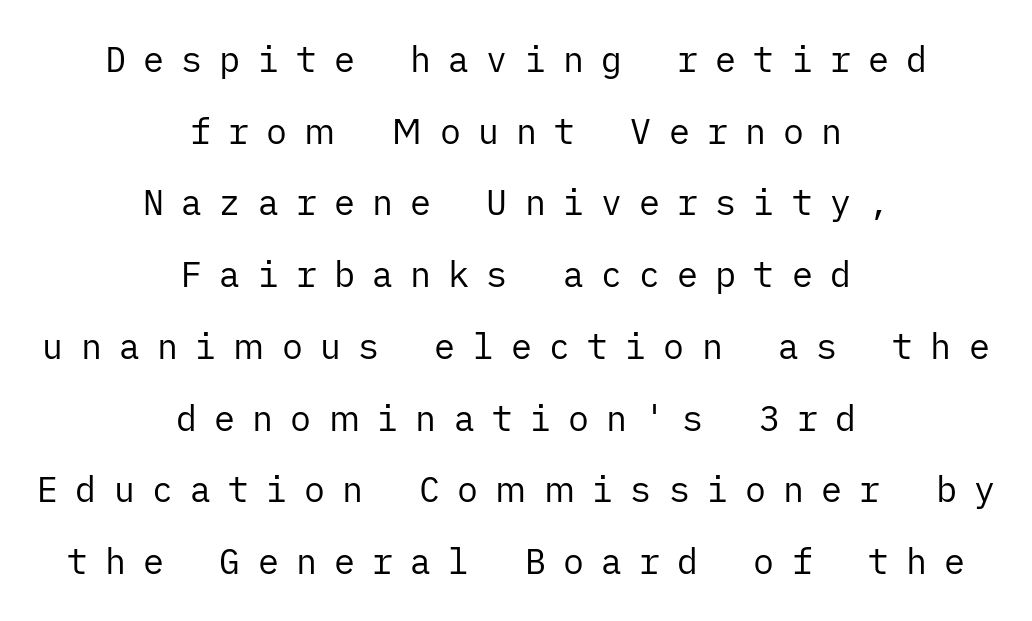
Rendered with straight, roman letterforms. The lines are spread far apart with generous leading. Look at the bottom of the vertical strokes: they stop flat, with no serifs. The rendering positions every line midway between the sides. The passage shown has open, widely tracked lettering throughout.
